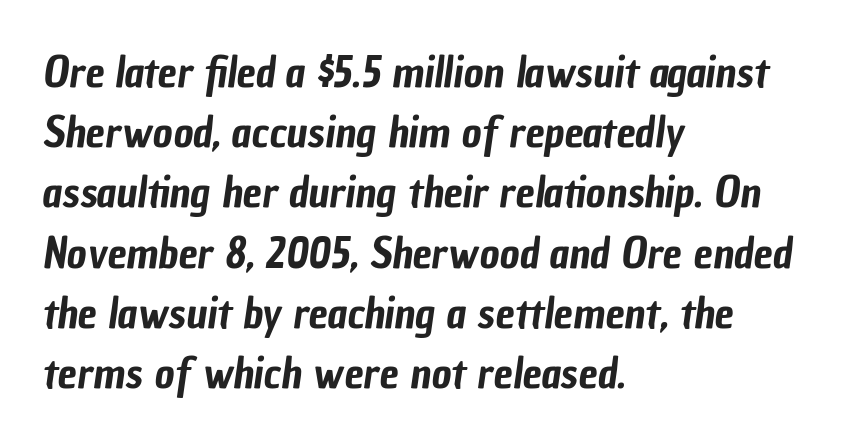
{"serif": "no", "width": "condensed", "stroke_contrast": "low", "x_height": "medium", "monospaced": "no", "underline": "no", "align": "left", "line_spacing": "normal", "line_spacing_ratio": 1.4, "letter_spacing": "normal", "letter_spacing_em": 0.0, "glyph_px": 43}
